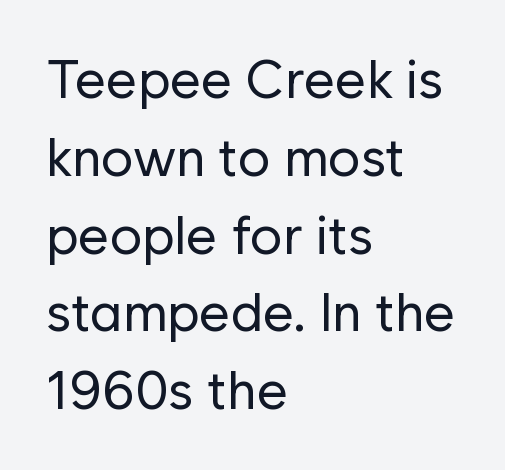
Note the varied advance widths — an 'i' is clearly narrower than an 'm'. Plain, unruled lines of type. Note: no serifs on the glyphs. What stands out about the letter spacing? Nothing — it is the standard amount.
